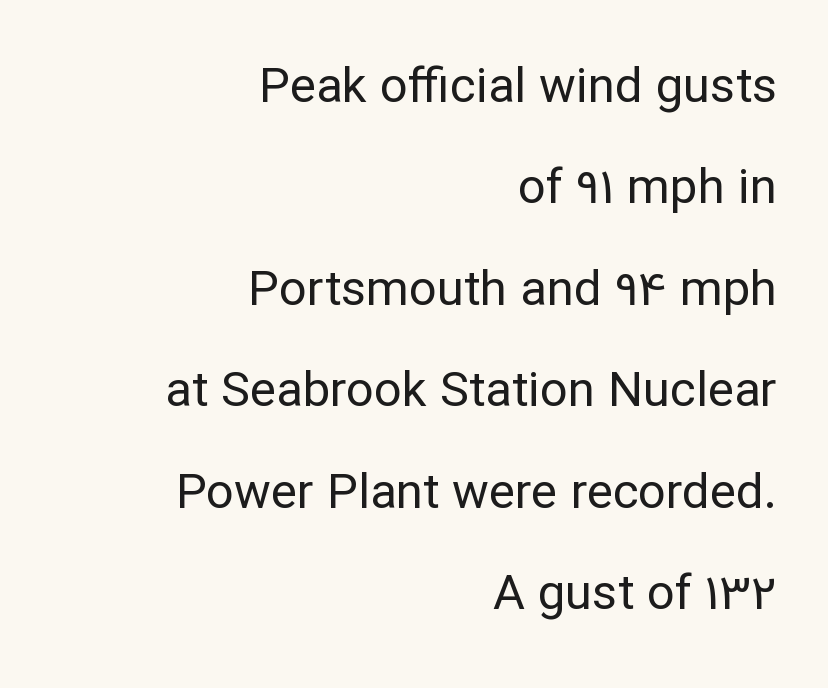
The image shows 49 px regular-weight sans-serif type, upright; set right-aligned, loose line spacing (2.07x), normal letter spacing, not underlined; low stroke contrast and a medium x-height.
